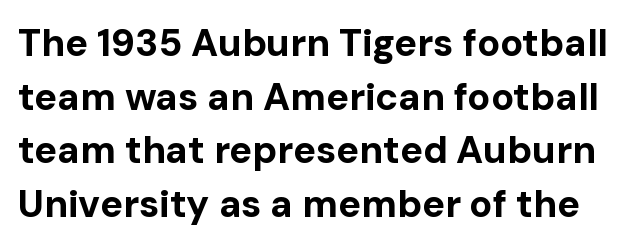
Q: Is the text bold? A: Yes.
Q: Is the text italic (slanted)? A: No, it is upright.
Q: Is the typeface a serif or a sans-serif typeface? A: Sans-serif.
Q: Is the text underlined? A: No.
Q: Is the spacing between letters normal or unusually wide? A: Normal.
Q: Is the spacing between lines tight, normal or loose? A: Normal.
Q: Width (condensed, normal, or wide)? A: Normal.
Q: Stroke contrast? A: Low.
Q: x-height? A: Medium.
Q: Monospaced? A: No.
